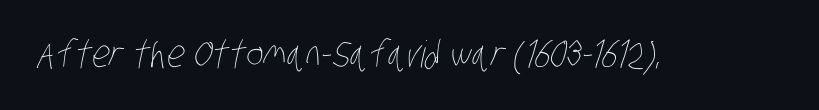
{"bold": "no", "weight": "thin", "width": "condensed", "stroke_contrast": "low", "x_height": "large", "monospaced": "no", "underline": "no", "letter_spacing": "normal", "letter_spacing_em": 0.0, "glyph_px": 37}
